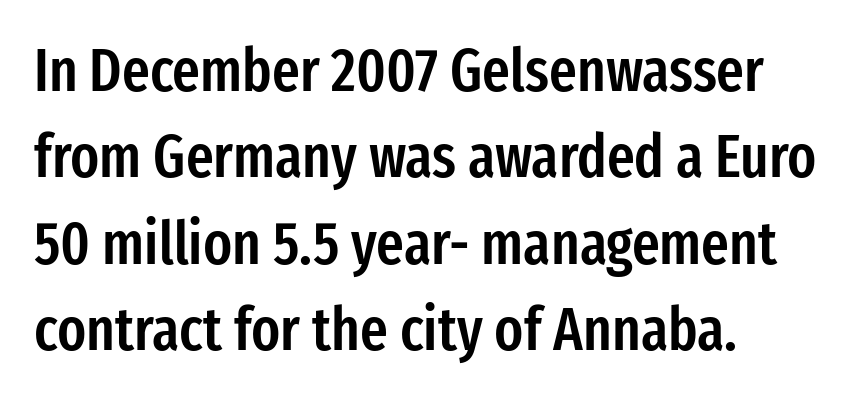
The image shows 60 px semibold, condensed sans-serif type, upright; set left-aligned, normal line spacing (1.44x), normal letter spacing, not underlined; low stroke contrast and a medium x-height.
